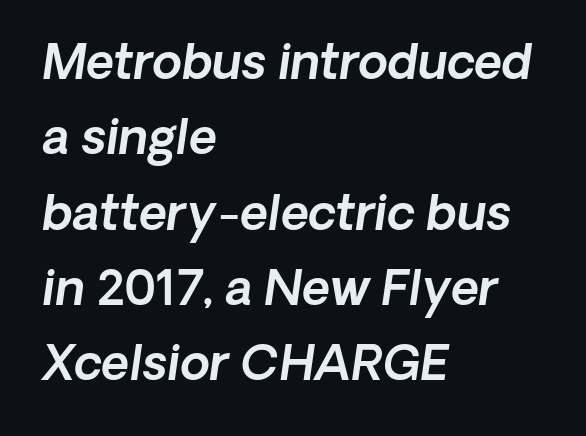
The image shows 48 px sans-serif type; set left-aligned, normal line spacing (1.57x), normal letter spacing, not underlined; a medium x-height.
